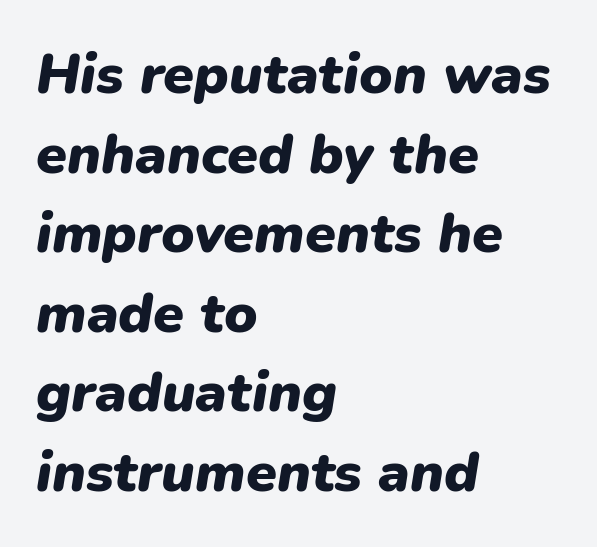
The image shows 56 px heavy type, italic (leaning right); set left-aligned, normal line spacing (1.42x), normal letter spacing, not underlined; low stroke contrast and a medium x-height.
